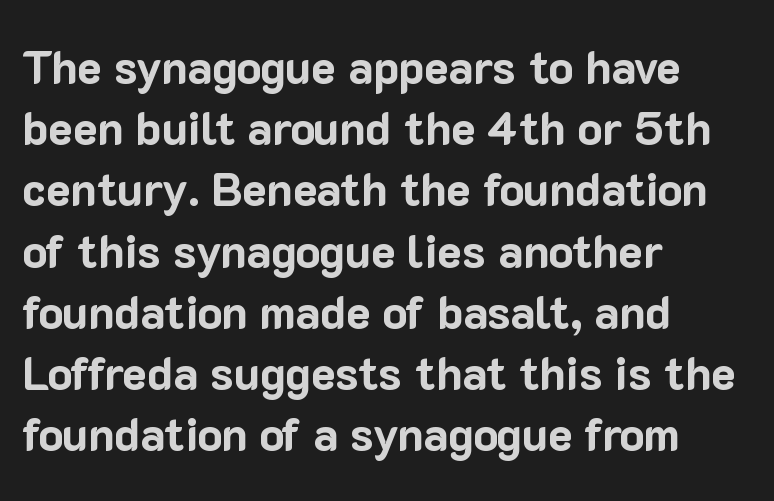
Examine the stroke ends and you'll find no serifs. Designer's note — italics off, roman on. Each row of text sits above clean, open space. The rendering uses a moderate line-height, typical for paragraphs. Is this a fixed-width face? No — the glyphs have proportional, varying widths.
